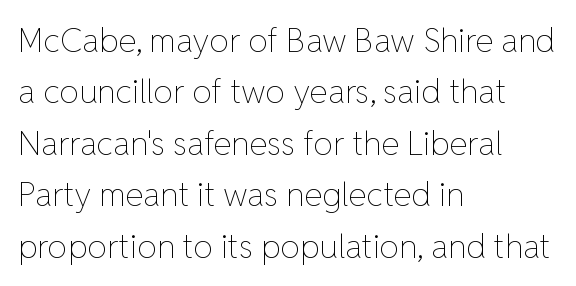
{"italic": "no", "bold": "no", "weight": "thin", "width": "normal", "stroke_contrast": "low", "x_height": "medium", "monospaced": "no", "underline": "no", "align": "left", "line_spacing": "normal", "line_spacing_ratio": 1.56, "letter_spacing": "normal", "letter_spacing_em": 0.0, "glyph_px": 33}
